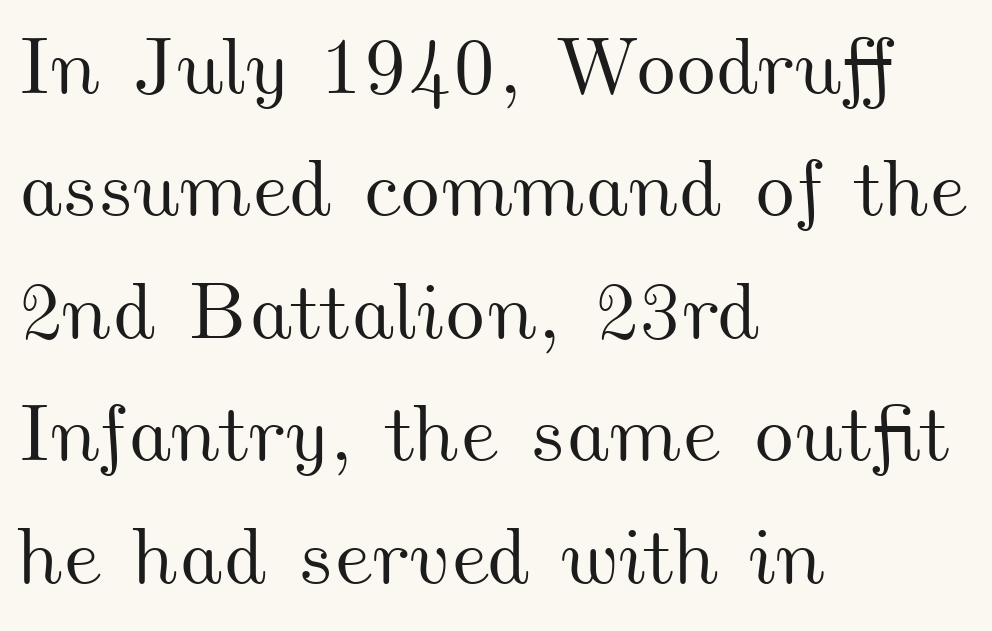
{"width": "wide", "stroke_contrast": "medium", "x_height": "small", "monospaced": "no", "underline": "no", "align": "left", "line_spacing": "normal", "line_spacing_ratio": 1.53, "letter_spacing": "normal", "letter_spacing_em": 0.0, "glyph_px": 80}
